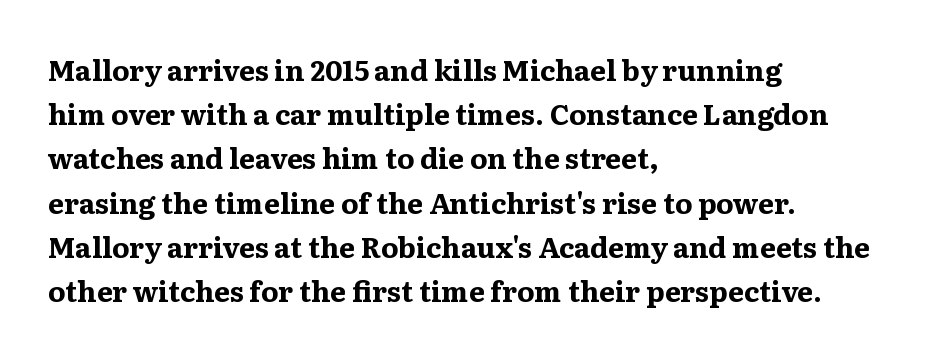
The image shows 28 px bold, wide serif type, upright; set left-aligned, normal line spacing (1.58x), normal letter spacing, not underlined; medium stroke contrast and a medium x-height.
